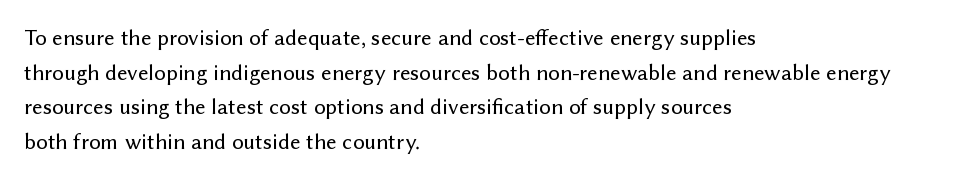
{"italic": "no", "underline": "no", "align": "left", "line_spacing": "normal", "line_spacing_ratio": 1.51, "letter_spacing": "normal", "letter_spacing_em": 0.0, "glyph_px": 23}
